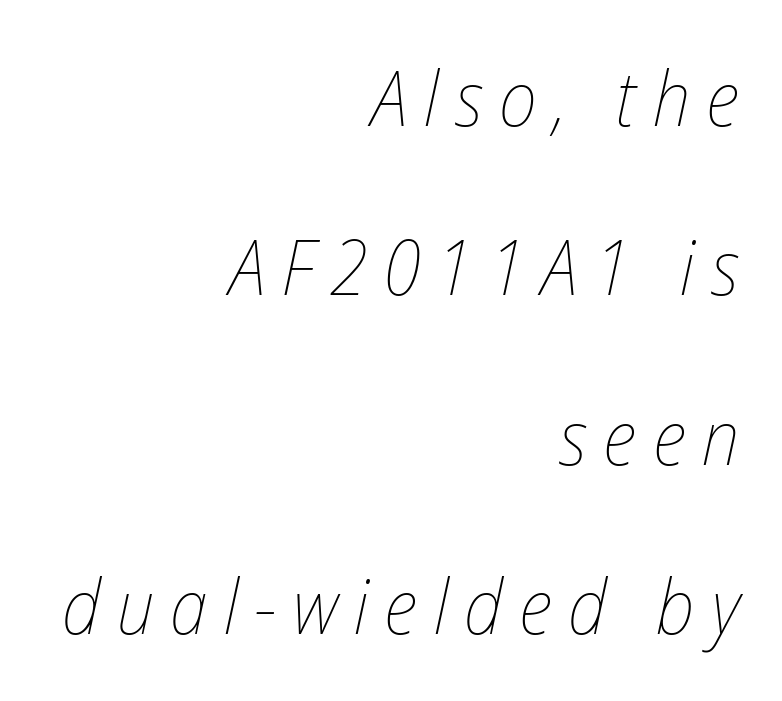
The image shows 77 px thin, condensed type, italic (leaning right); set right-aligned, loose line spacing (2.2x), unusually wide letter spacing (+0.21 em), not underlined; low stroke contrast and a medium x-height.
